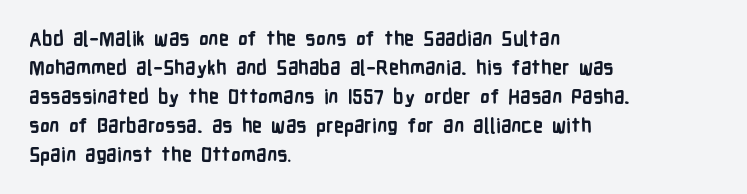
Style check: upright. The block of text has a typical density, with ordinary space between rows. The words here are not underlined. The paragraph shown leans on its left margin. The gaps between neighbouring characters are ordinary and unremarkable.
